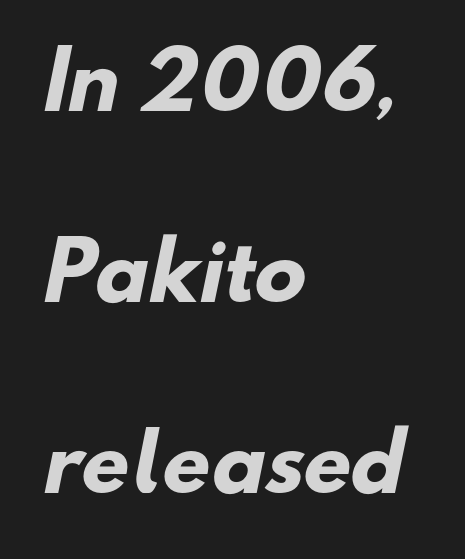
This rendering features lettering with no underline. Interline gaps are noticeably wide in this sample. Weight: bold. The face used here is proportionally spaced, like ordinary book or web type. Notice how the passage keeps a crisp vertical edge on the left only. Tracking value appears to be zero — textbook default spacing.
